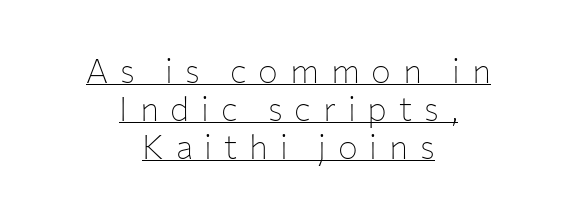
{"serif": "no", "italic": "no", "bold": "no", "weight": "thin", "width": "normal", "stroke_contrast": "low", "x_height": "medium", "monospaced": "no", "underline": "yes", "align": "center", "line_spacing": "tight", "line_spacing_ratio": 1.15, "letter_spacing": "wide", "letter_spacing_em": 0.36, "glyph_px": 33}
